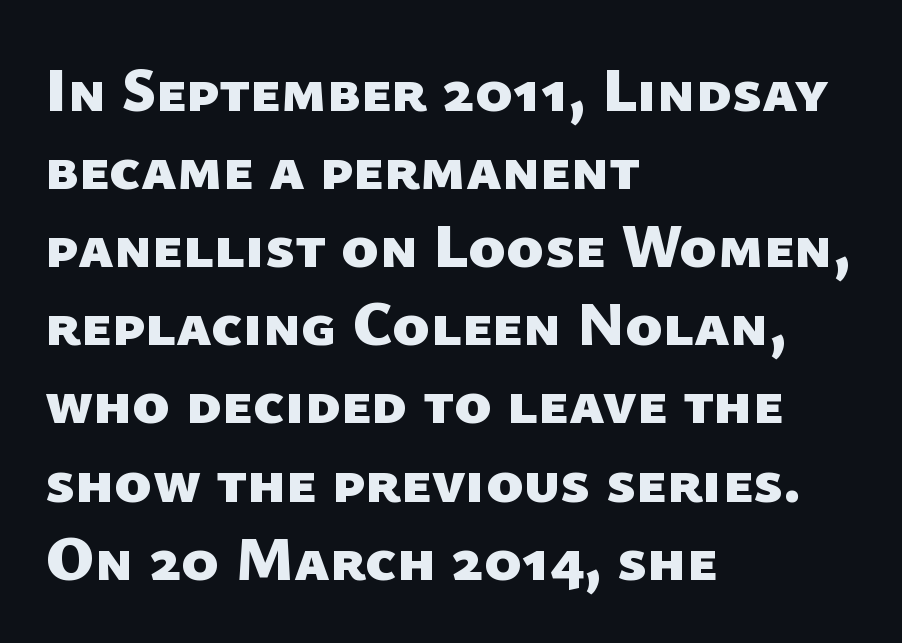
Varying glyph widths throughout — classic text-font behaviour. Every row of glyphs begins at an identical x-position on the left. Compared with typical body copy, the letter spacing here is the same. On the weight axis this lands at bold, roughly 700.
